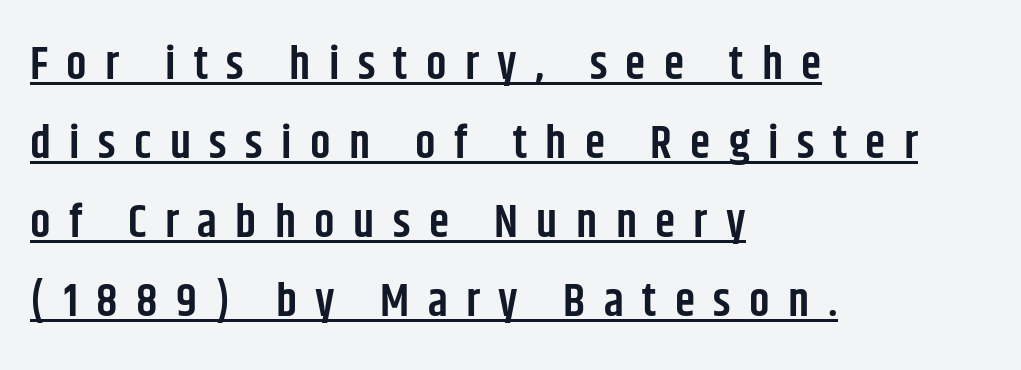
The image shows 46 px semibold, condensed sans-serif type, upright; set left-aligned, line spacing 1.72x, unusually wide letter spacing (+0.4 em), underlined; low stroke contrast and a large x-height.
